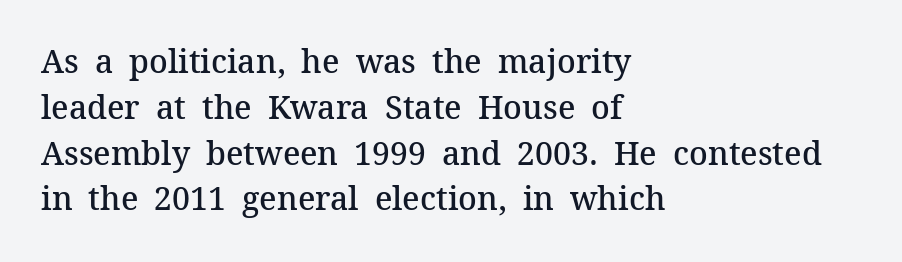
The glyphs are unaccompanied by any horizontal stroke below them. In terms of weight, the rendering is demibold, just under bold. To sum up the face: it has serifs. These lines were composed using upright roman letters. Do the characters align in a grid? No, the font is proportional. Short note: letters normally spaced.
